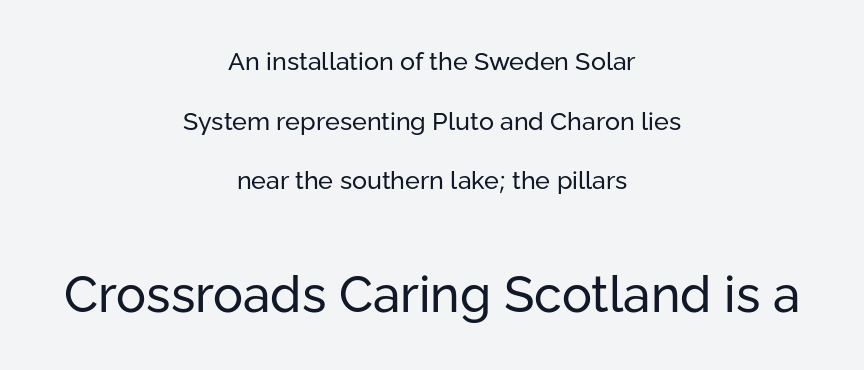
{"serif": "no", "italic": "no", "bold": "no", "weight": "regular", "width": "normal", "stroke_contrast": "low", "x_height": "medium", "monospaced": "no", "underline": "no", "align": "center", "line_spacing": "loose", "line_spacing_ratio": 2.39, "letter_spacing": "normal", "letter_spacing_em": 0.0, "larger_block": "second", "size_ratio": 2.0, "glyph_px": 50}
